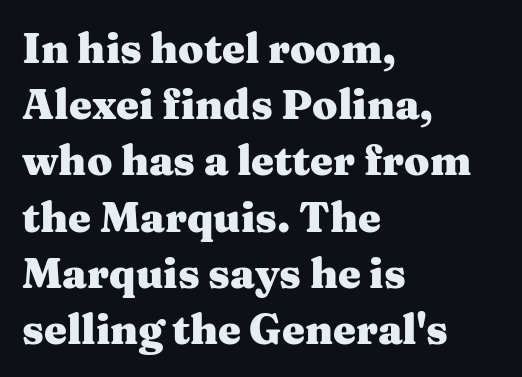
{"serif": "yes", "italic": "no", "bold": "yes", "weight": "heavy", "width": "wide", "stroke_contrast": "medium", "x_height": "medium", "monospaced": "no", "underline": "no", "align": "left", "line_spacing": "normal", "line_spacing_ratio": 1.37, "letter_spacing": "normal", "letter_spacing_em": 0.0, "glyph_px": 41}
